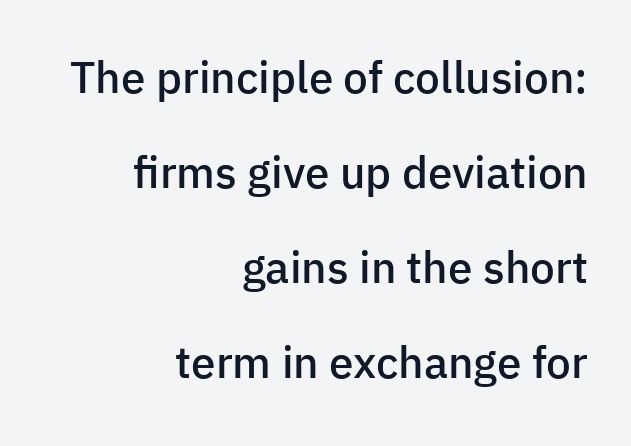
Q: Is the text bold? A: Semi-bold.
Q: Is the text italic (slanted)? A: No, it is upright.
Q: Is the typeface a serif or a sans-serif typeface? A: Sans-serif.
Q: Is the text underlined? A: No.
Q: How is the paragraph aligned? A: Right-aligned.
Q: Is the spacing between letters normal or unusually wide? A: Normal.
Q: Is the spacing between lines tight, normal or loose? A: Loose.
Q: Width (condensed, normal, or wide)? A: Normal.
Q: Stroke contrast? A: Low.
Q: x-height? A: Medium.
Q: Monospaced? A: No.
